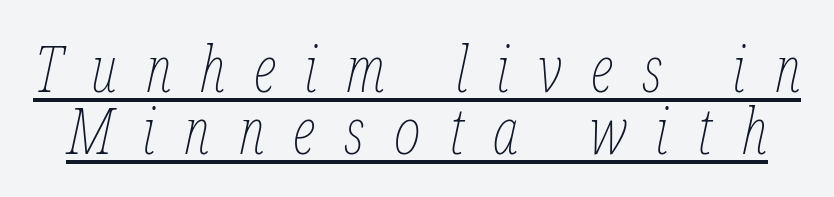
The image shows 64 px thin, condensed type, italic (leaning right); set tight line spacing (0.97x), unusually wide letter spacing (+0.45 em), underlined; low stroke contrast and a medium x-height.
